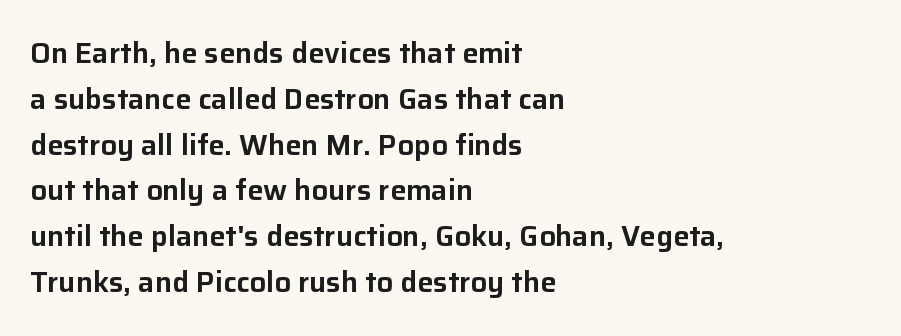
The image shows 29 px sans-serif type, upright; set left-aligned, normal line spacing (1.58x), normal letter spacing, not underlined; low stroke contrast and a medium x-height.
